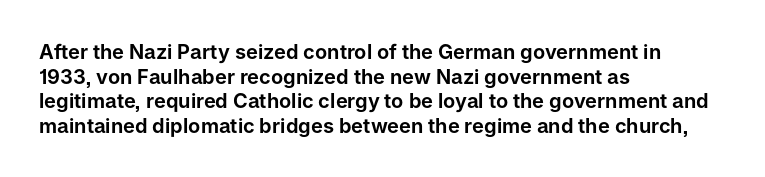
The image shows 20 px text type, upright; set left-aligned, line spacing 1.23x, normal letter spacing, not underlined.
